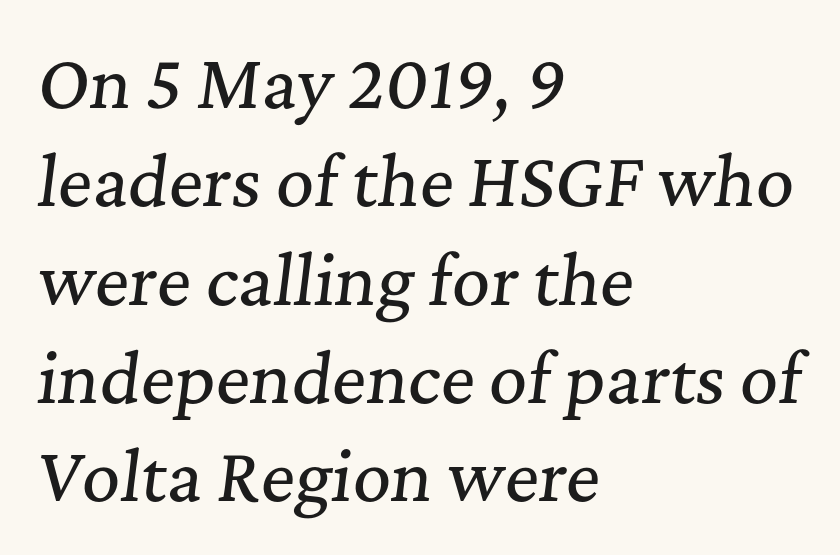
The image shows 66 px serif type, italic (leaning right); set left-aligned, normal line spacing (1.49x), normal letter spacing, not underlined; medium stroke contrast and a medium x-height.
